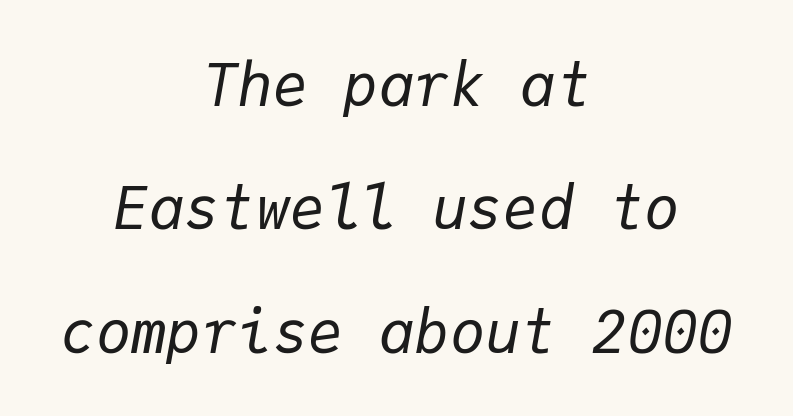
The image shows 59 px regular-weight type, italic (leaning right), monospaced; set centered, loose line spacing (2.09x), normal letter spacing, not underlined; low stroke contrast and a medium x-height.
